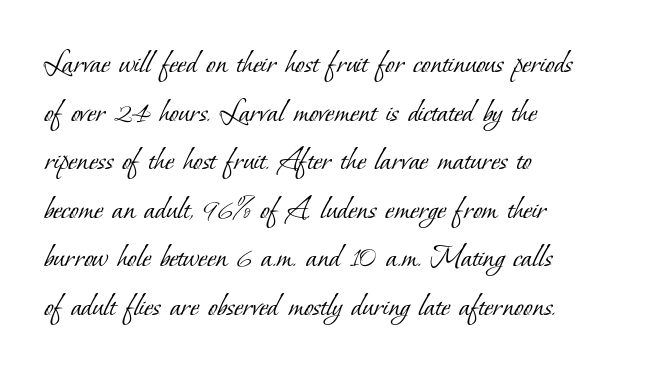
{"serif": "yes", "bold": "no", "weight": "light", "width": "normal", "stroke_contrast": "low", "x_height": "small", "monospaced": "no", "underline": "no", "align": "left", "line_spacing": "normal", "line_spacing_ratio": 1.43, "letter_spacing": "normal", "letter_spacing_em": 0.0, "glyph_px": 34}
